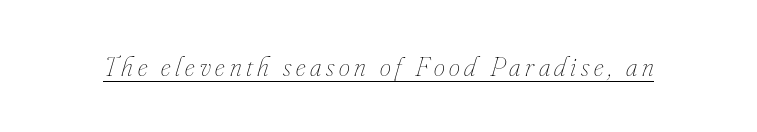
Q: Is the text bold? A: No.
Q: Is the text italic (slanted)? A: Yes, it leans right by about 16 degrees.
Q: Is the text underlined? A: Yes.
Q: Width (condensed, normal, or wide)? A: Condensed.
Q: Stroke contrast? A: Low.
Q: x-height? A: Small.
Q: Monospaced? A: No.
